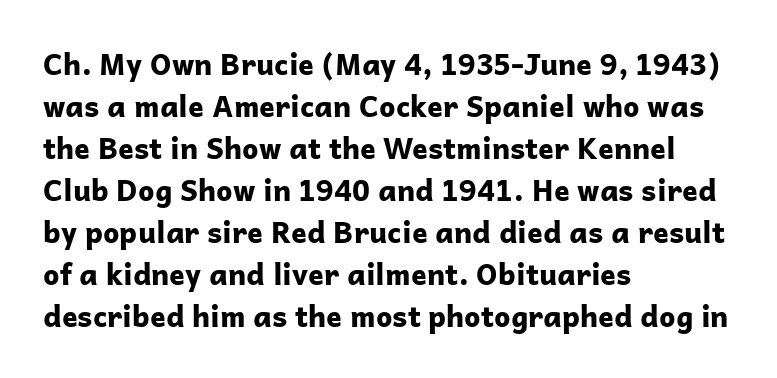
The image shows 29 px bold sans-serif type, upright; set left-aligned, normal line spacing (1.45x), normal letter spacing, not underlined; low stroke contrast and a medium x-height.
